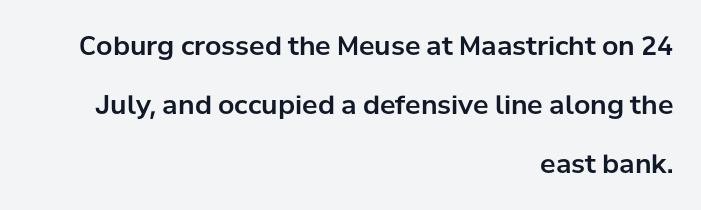
How would I describe the line gaps? Wide and relaxed. This is the regular roman posture of the typeface. How are the letters spaced? Ordinarily, with no added tracking. Rule under the text: the space is simply empty. Reading down the block, your eye finds every line finishing at a fixed right position.
